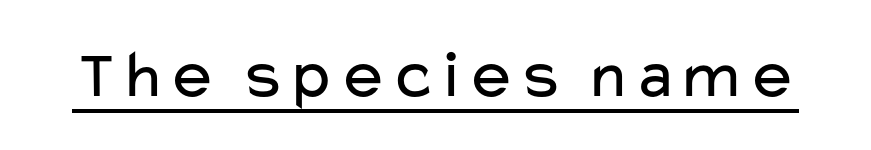
{"serif": "no", "italic": "no", "bold": "no", "weight": "regular", "width": "wide", "stroke_contrast": "low", "x_height": "medium", "monospaced": "no", "underline": "yes", "letter_spacing": "normal", "letter_spacing_em": 0.0, "glyph_px": 69}
